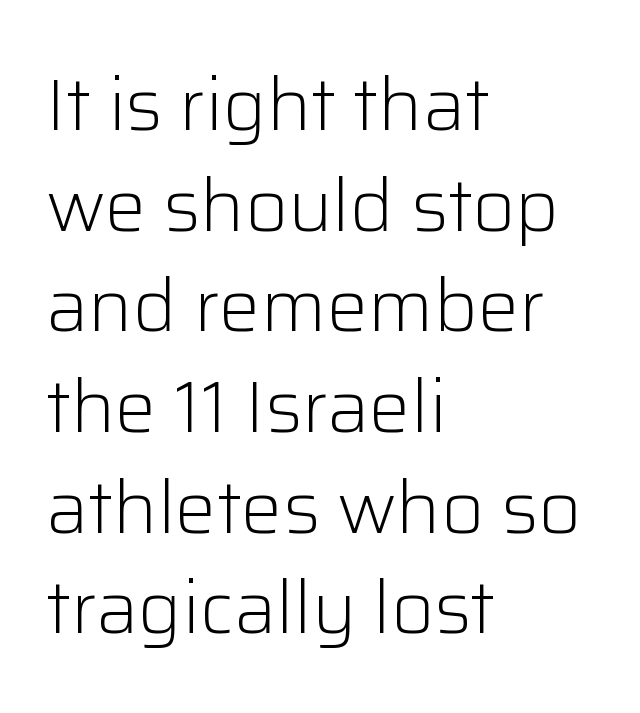
The image shows 74 px light sans-serif type, upright; set left-aligned, normal line spacing (1.36x), normal letter spacing, not underlined; low stroke contrast and a medium x-height.
